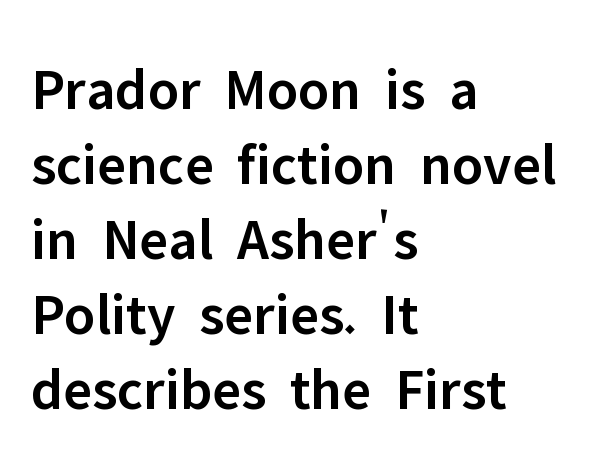
{"serif": "no", "italic": "no", "bold": "semi", "weight": "semibold", "width": "normal", "stroke_contrast": "low", "x_height": "medium", "monospaced": "no", "underline": "no", "align": "left", "line_spacing": "normal", "line_spacing_ratio": 1.27, "letter_spacing": "normal", "letter_spacing_em": 0.0, "glyph_px": 59}
